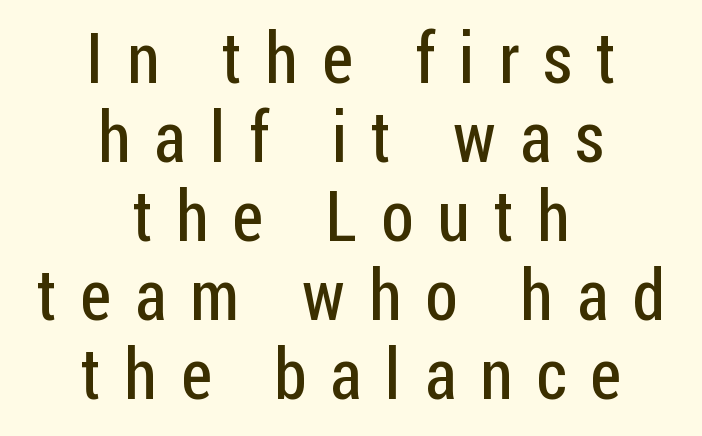
The font family rendered here belongs to the sans-serif group. Line spacing here is tight. Posture: straight, roman, zero tilt. The tracking jumps out immediately: characters are airy and widely separated.
